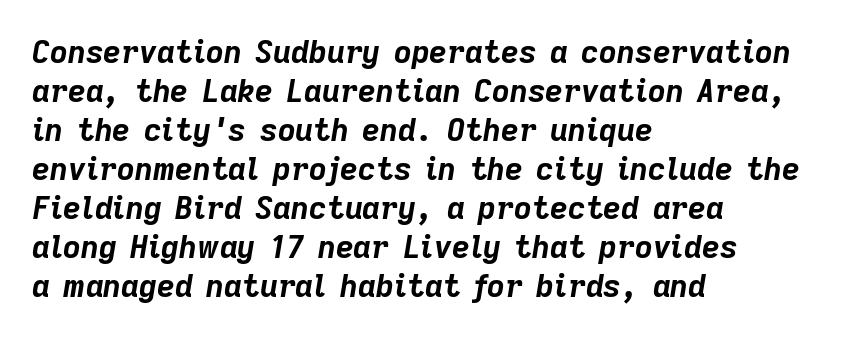
Q: Is the text bold? A: Yes.
Q: Is the text italic (slanted)? A: Yes, it leans right by about 9 degrees.
Q: Is the text underlined? A: No.
Q: How is the paragraph aligned? A: Left-aligned.
Q: Is the spacing between letters normal or unusually wide? A: Normal.
Q: Is the spacing between lines tight, normal or loose? A: Normal.
Q: Width (condensed, normal, or wide)? A: Normal.
Q: Stroke contrast? A: Low.
Q: x-height? A: Medium.
Q: Monospaced? A: No.
